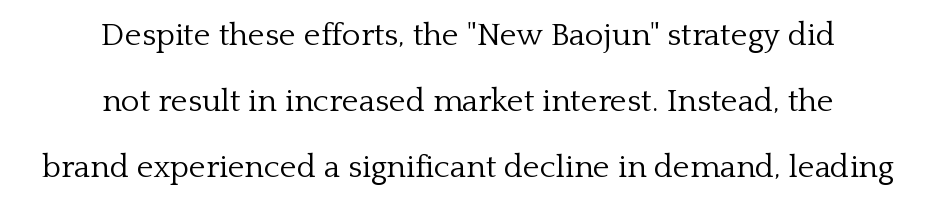
Letterform terminals end in serifs throughout the passage. Glyph-to-glyph distance matches everyday printed text. Beneath every word, the page is bare. The lettering stays uniformly vertical, giving the passage a roman look.
